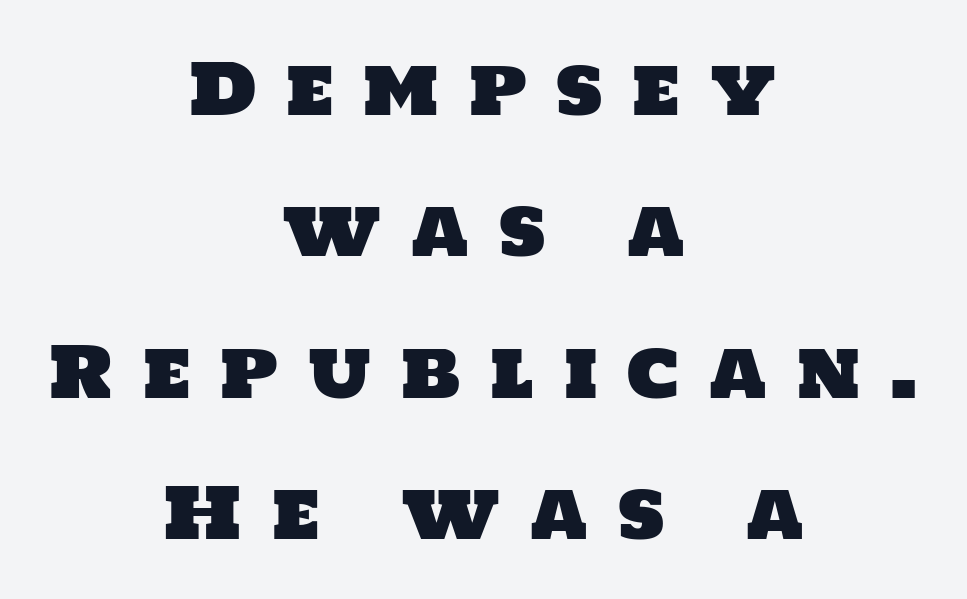
The image shows 71 px sans-serif type; set centered, loose line spacing (1.99x), unusually wide letter spacing (+0.42 em), not underlined; low stroke contrast and a large x-height.
